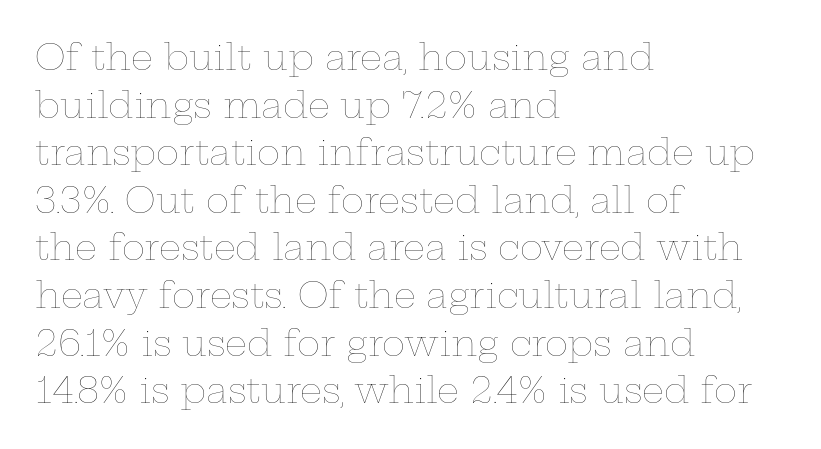
{"italic": "no", "bold": "no", "weight": "thin", "width": "wide", "stroke_contrast": "low", "x_height": "medium", "monospaced": "no", "underline": "no", "align": "left", "line_spacing": "normal", "line_spacing_ratio": 1.36, "letter_spacing": "normal", "letter_spacing_em": 0.0, "glyph_px": 35}
